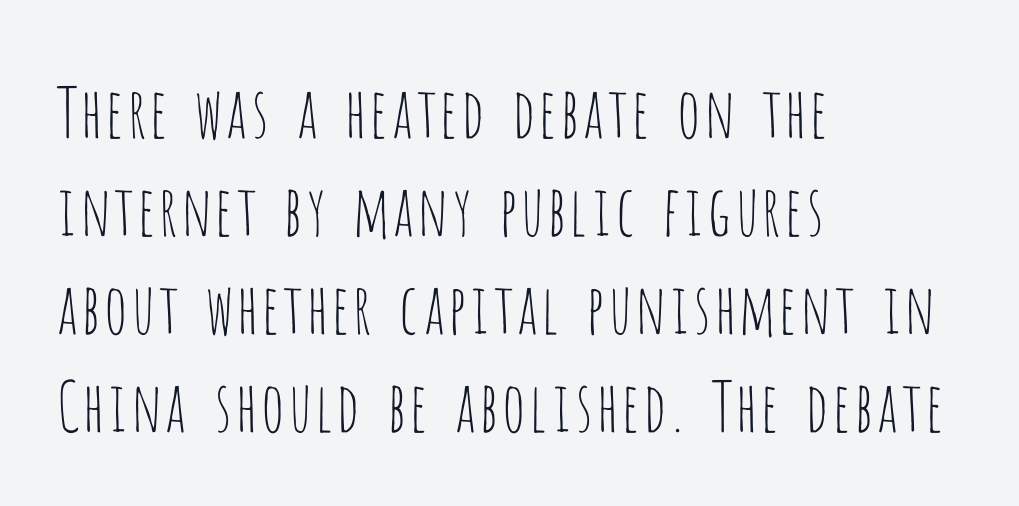
The lines sit at an ordinary, default distance from one another. Look at the bottom of the vertical strokes: they stop flat, with no serifs. The compositor pushed each line to the left boundary. These lines are rendered in a variable-pitch font. Stems here are at most as thick as an everyday book face. The line texture is even and compact thanks to regular tracking.
